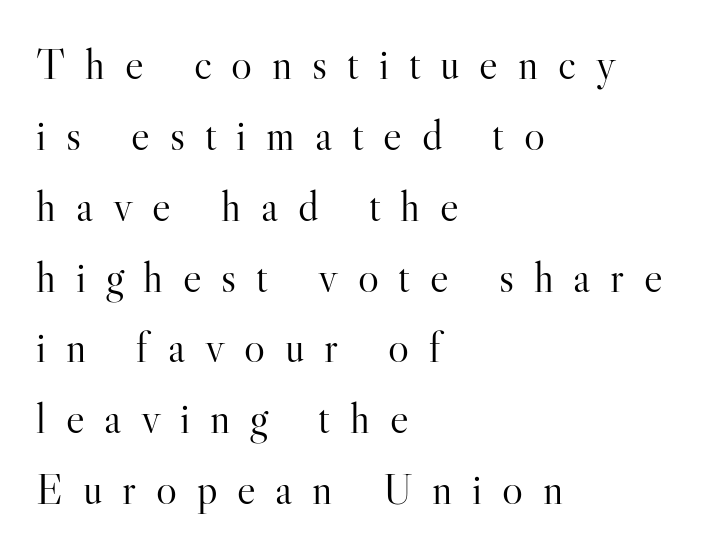
The image shows 44 px light serif type, upright; set left-aligned, normal line spacing (1.61x), unusually wide letter spacing (+0.45 em), not underlined; high stroke contrast and a small x-height.
